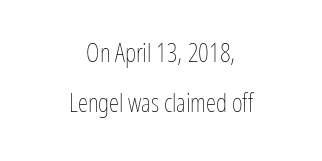
Q: Is the text bold? A: No.
Q: Is the text italic (slanted)? A: No, it is upright.
Q: Is the text underlined? A: No.
Q: How is the paragraph aligned? A: Centered.
Q: Is the spacing between letters normal or unusually wide? A: Normal.
Q: Is the spacing between lines tight, normal or loose? A: Loose.
